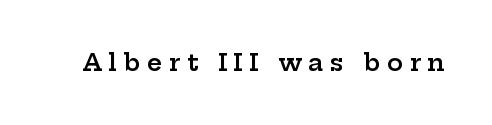
The image shows 24 px text type, upright; set unusually wide letter spacing (+0.27 em), not underlined.
